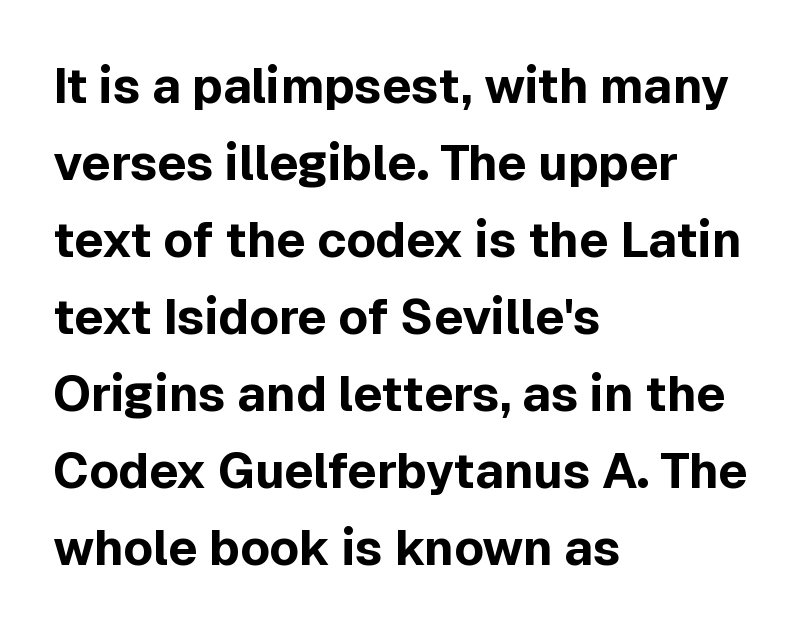
Q: Is the text bold? A: Yes.
Q: Is the text italic (slanted)? A: No, it is upright.
Q: Is the typeface a serif or a sans-serif typeface? A: Sans-serif.
Q: Is the text underlined? A: No.
Q: How is the paragraph aligned? A: Left-aligned.
Q: Is the spacing between letters normal or unusually wide? A: Normal.
Q: Is the spacing between lines tight, normal or loose? A: Normal.
Q: Width (condensed, normal, or wide)? A: Normal.
Q: x-height? A: Medium.
Q: Monospaced? A: No.
